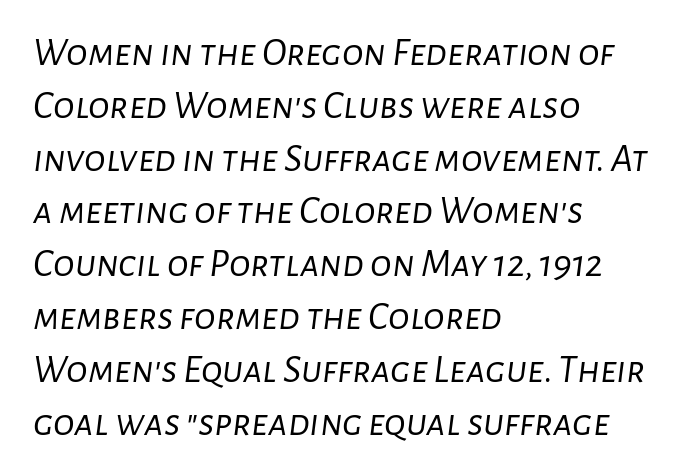
{"italic": "yes", "lean": "right", "slant_degrees": 7, "bold": "no", "weight": "light", "width": "normal", "stroke_contrast": "low", "x_height": "medium", "monospaced": "no", "underline": "no", "align": "left", "line_spacing": "normal", "line_spacing_ratio": 1.32, "letter_spacing": "normal", "letter_spacing_em": 0.0, "glyph_px": 40}
